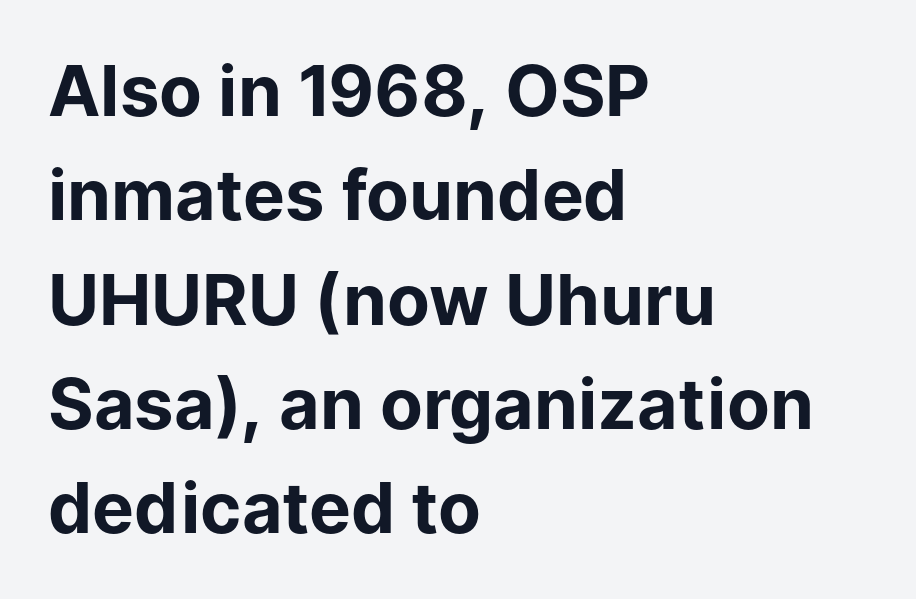
The image shows 70 px bold sans-serif type, upright; set left-aligned, normal line spacing (1.49x), normal letter spacing, not underlined; low stroke contrast and a medium x-height.
